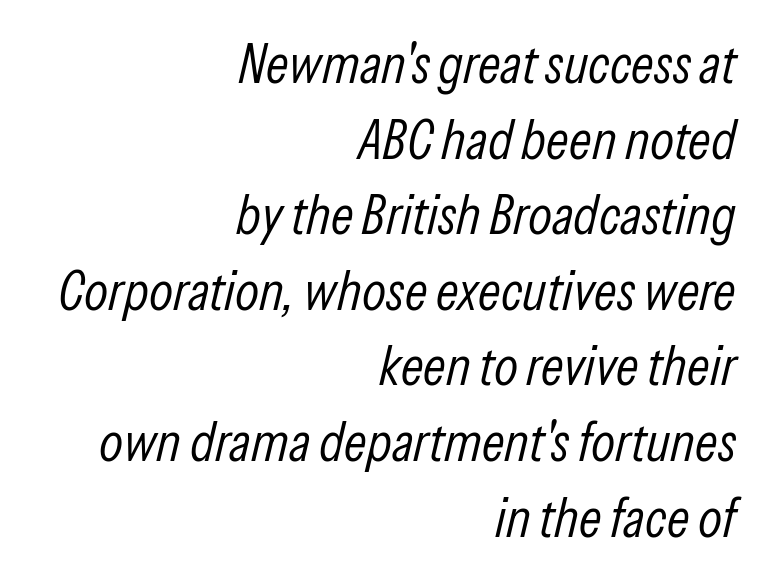
The image shows 56 px light, condensed type, italic (leaning right); set right-aligned, normal line spacing (1.35x), normal letter spacing, not underlined; low stroke contrast and a medium x-height.
